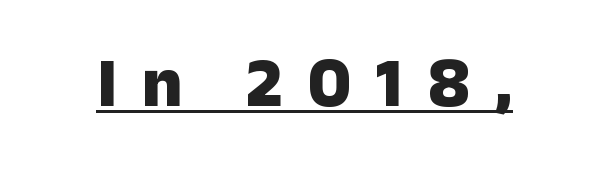
{"serif": "no", "italic": "no", "bold": "yes", "weight": "heavy", "width": "normal", "stroke_contrast": "low", "x_height": "medium", "monospaced": "no", "underline": "yes", "letter_spacing": "wide", "letter_spacing_em": 0.35, "glyph_px": 71}
